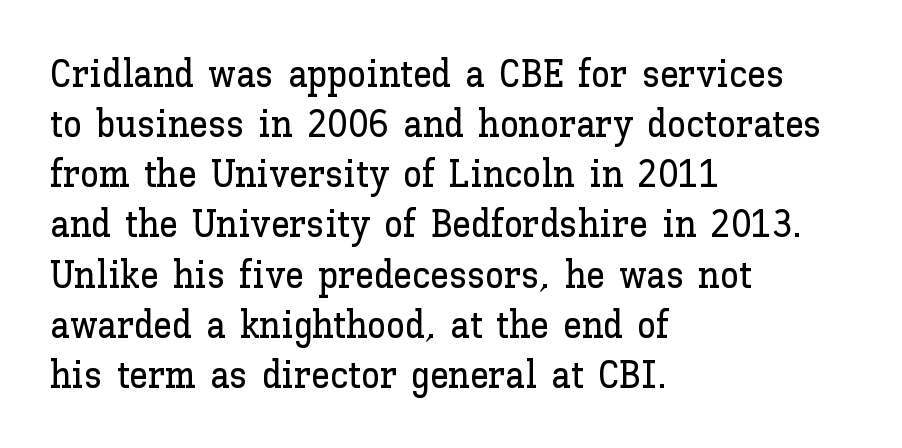
{"italic": "no", "width": "normal", "stroke_contrast": "low", "x_height": "medium", "monospaced": "no", "underline": "no", "align": "left", "line_spacing": "normal", "line_spacing_ratio": 1.32, "letter_spacing": "normal", "letter_spacing_em": 0.0, "glyph_px": 38}
